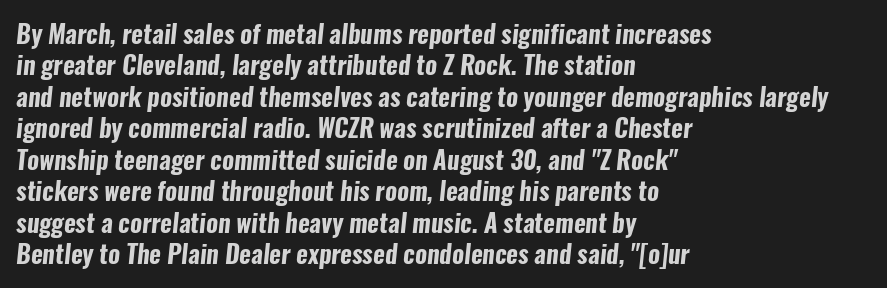
The paragraph has a hard left edge and a soft right edge. This rendering features lettering with no underline. Students, observe: this is what conventionally led text looks like. The gaps between neighbouring characters are ordinary and unremarkable.
